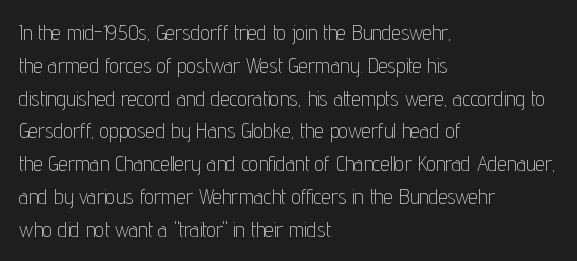
{"italic": "no", "bold": "no", "underline": "no", "align": "left", "line_spacing": "normal", "line_spacing_ratio": 1.56, "letter_spacing": "normal", "letter_spacing_em": 0.0, "glyph_px": 21}
